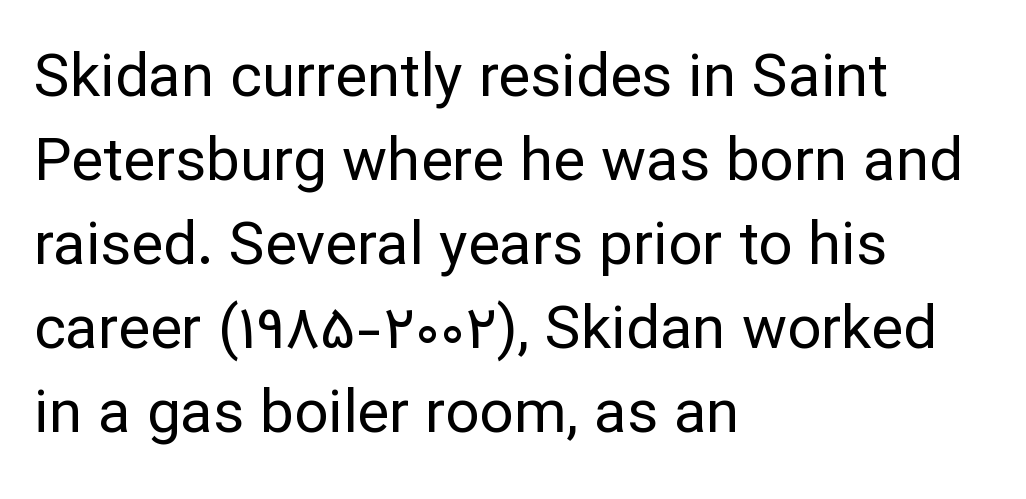
{"serif": "no", "italic": "no", "bold": "no", "weight": "regular", "width": "normal", "stroke_contrast": "low", "x_height": "medium", "monospaced": "no", "underline": "no", "align": "left", "line_spacing": "normal", "line_spacing_ratio": 1.4, "letter_spacing": "normal", "letter_spacing_em": 0.0, "glyph_px": 60}
